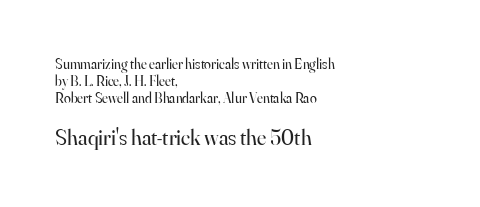
The image shows 22 px text type, upright; set left-aligned, line spacing 1.21x, normal letter spacing, not underlined; the second (bottom) block is 1.57x larger.
